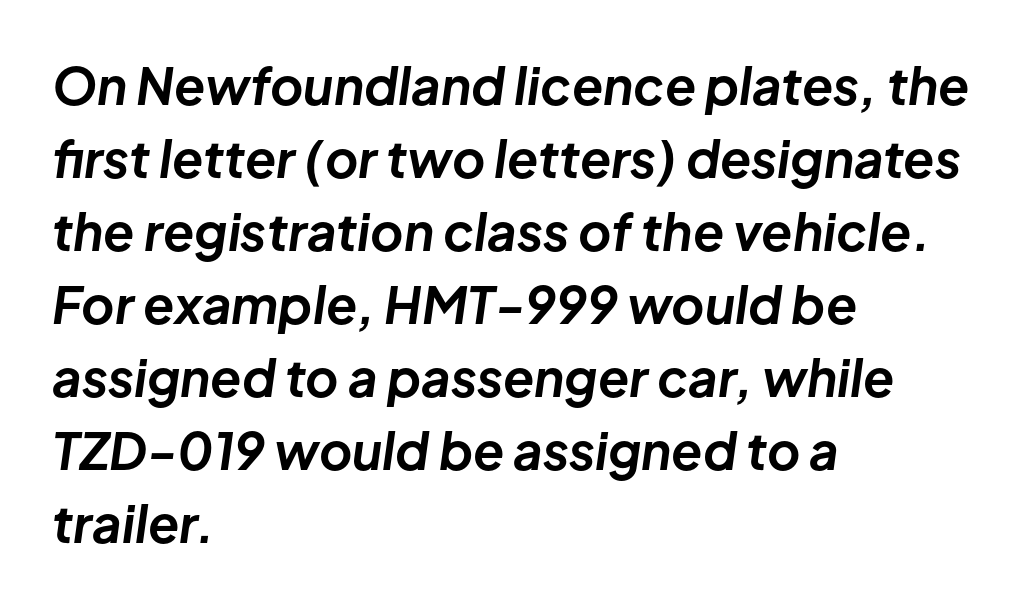
Students, this is bold: see how much ink each stroke carries. Each new line begins a customary step beneath the previous one. Nobody drew a line under any word here. What stands out about the letter spacing? Nothing — it is the standard amount. Is this a fixed-width face? No — the glyphs have proportional, varying widths. Slanted lettering throughout.
